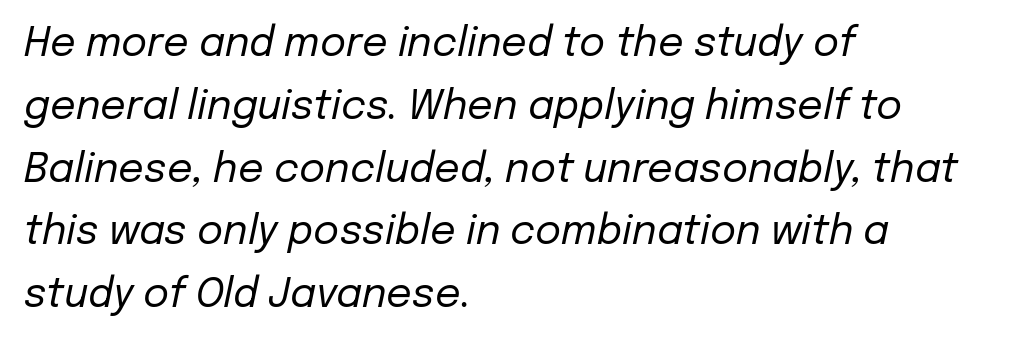
The image shows 40 px regular-weight type, italic (leaning right); set left-aligned, normal line spacing (1.57x), normal letter spacing, not underlined; low stroke contrast and a medium x-height.
